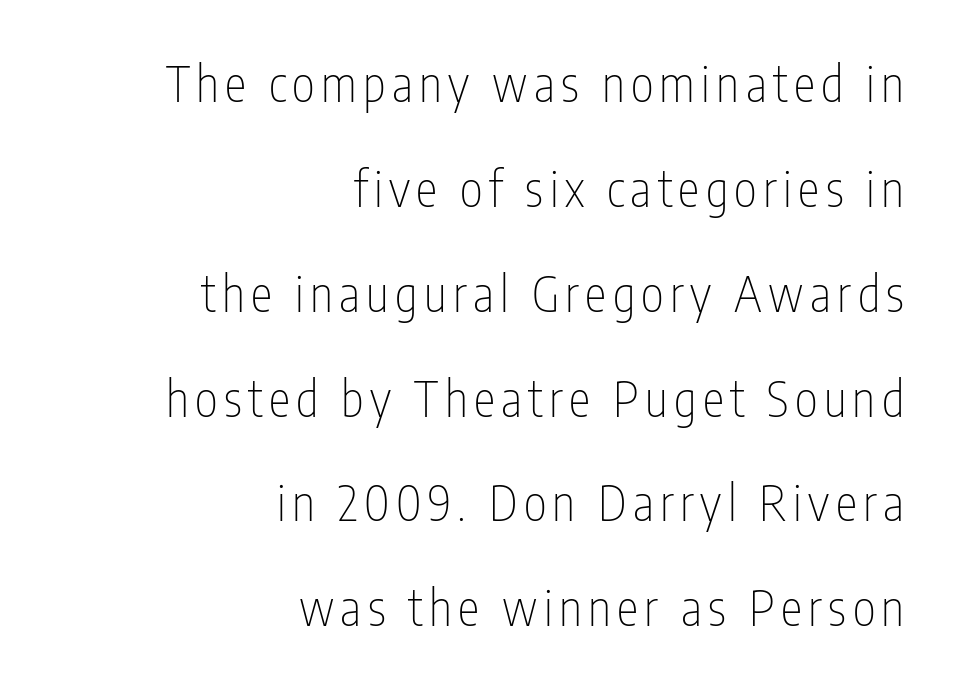
{"serif": "no", "italic": "no", "bold": "no", "weight": "thin", "width": "condensed", "stroke_contrast": "low", "x_height": "medium", "monospaced": "no", "underline": "no", "align": "right", "line_spacing": "loose", "line_spacing_ratio": 2.14, "glyph_px": 49}
